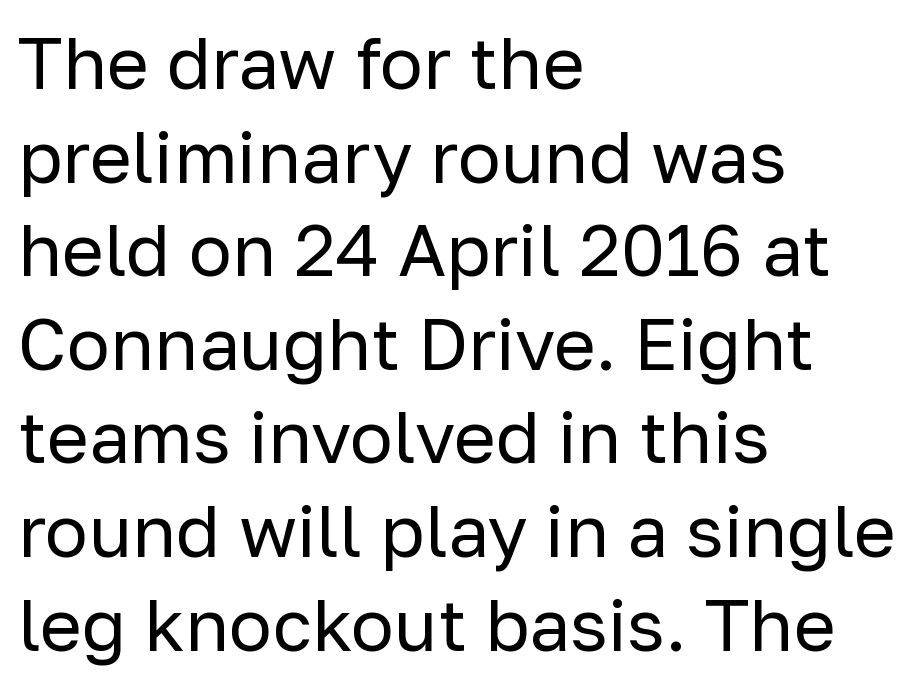
{"serif": "no", "italic": "no", "bold": "no", "weight": "regular", "width": "normal", "stroke_contrast": "low", "x_height": "medium", "monospaced": "no", "underline": "no", "align": "left", "line_spacing": "normal", "line_spacing_ratio": 1.3, "letter_spacing": "normal", "letter_spacing_em": 0.0, "glyph_px": 72}
